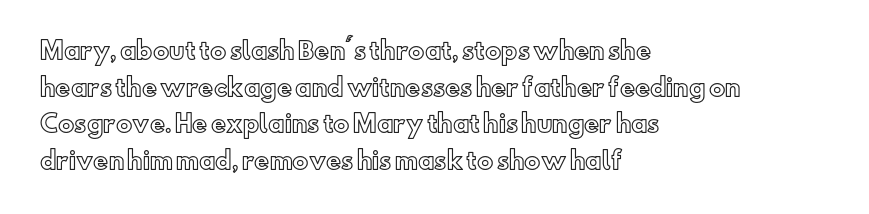
Q: Is the text italic (slanted)? A: No, it is upright.
Q: Is the text underlined? A: No.
Q: How is the paragraph aligned? A: Left-aligned.
Q: Is the spacing between letters normal or unusually wide? A: Normal.
Q: Is the spacing between lines tight, normal or loose? A: Normal.
